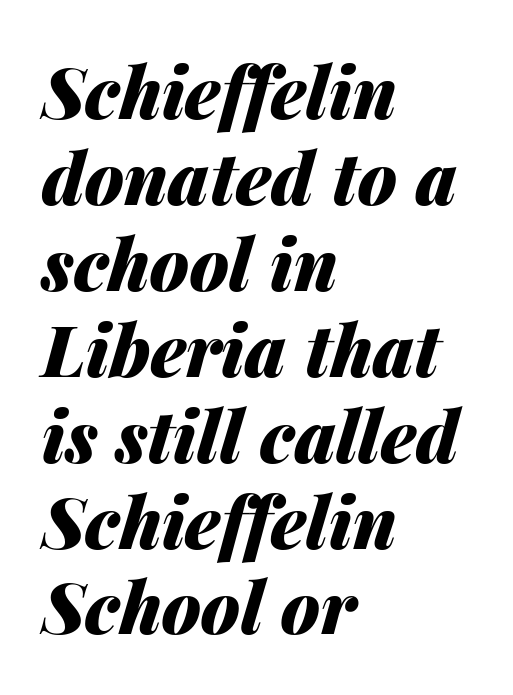
{"italic": "yes", "lean": "right", "slant_degrees": 14, "bold": "yes", "weight": "heavy", "width": "normal", "stroke_contrast": "medium", "x_height": "medium", "monospaced": "no", "underline": "no", "align": "left", "line_spacing_ratio": 1.21, "letter_spacing": "normal", "letter_spacing_em": 0.0, "glyph_px": 71}
